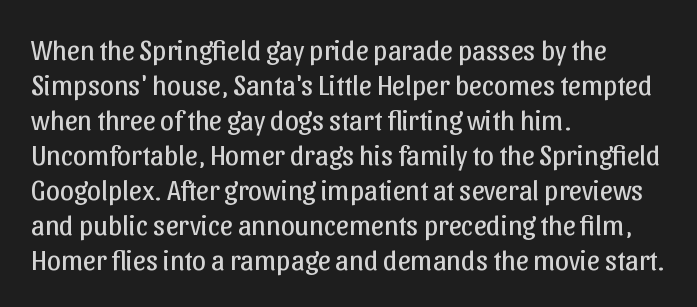
Visually the block forms a straight wall on the left and a jagged coastline on the right. Interline gaps are of average width in this sample. The font family rendered here belongs to the sans-serif group. No chunkiness to these letters — they're not bold. Style check: upright.
